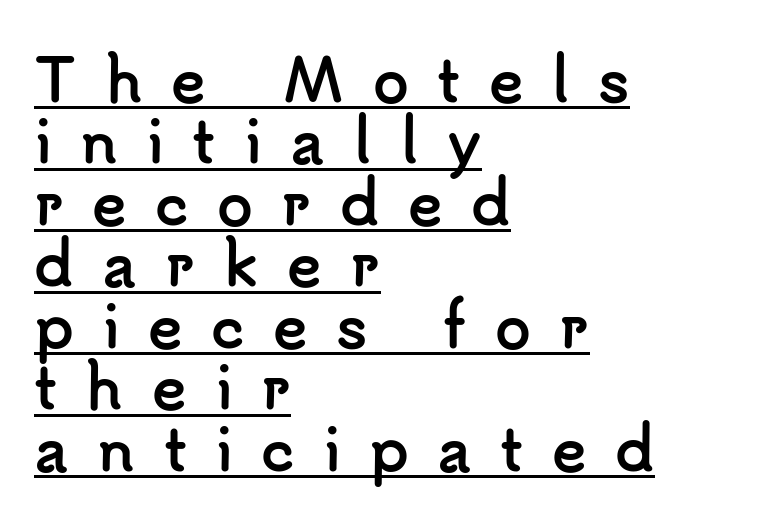
The passage shown is typed in a proportional face where columns would drift. Every row of glyphs begins at an identical x-position on the left. Is the type bold? Yes — the strokes are clearly thick and heavy. The space between consecutive lines is stingy. This sample uses a sans-serif face.
